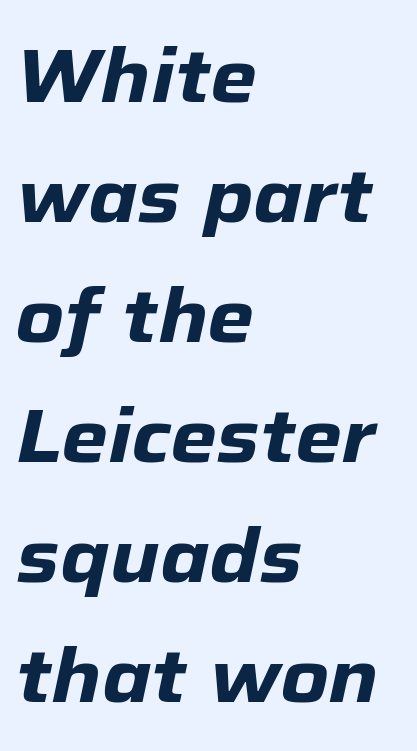
Q: Is the text bold? A: Yes.
Q: Is the text italic (slanted)? A: Yes, it leans right by about 12 degrees.
Q: Is the text underlined? A: No.
Q: How is the paragraph aligned? A: Left-aligned.
Q: Is the spacing between letters normal or unusually wide? A: Normal.
Q: Is the spacing between lines tight, normal or loose? A: Normal.
Q: Width (condensed, normal, or wide)? A: Normal.
Q: Stroke contrast? A: Low.
Q: x-height? A: Medium.
Q: Monospaced? A: No.
